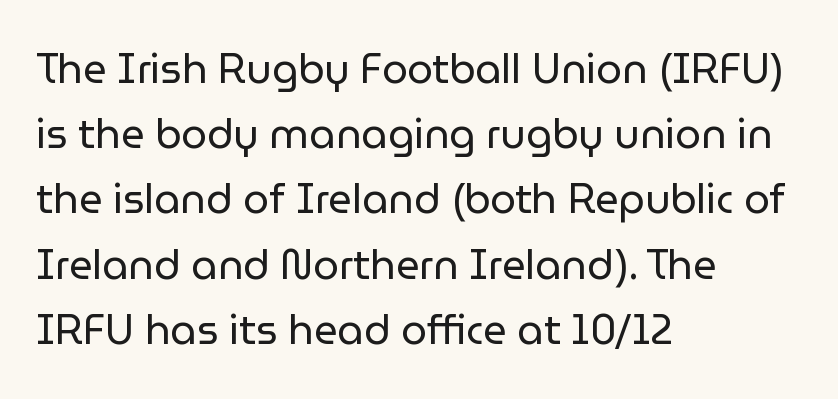
This sample uses an upright cut, with every glyph sitting square on the baseline. This sample uses plain, unmodified letter spacing. Each letter keeps its own natural width here, so spacing adapts to shape. The face used here is a sans, in the tradition of grotesques and geometrics.
